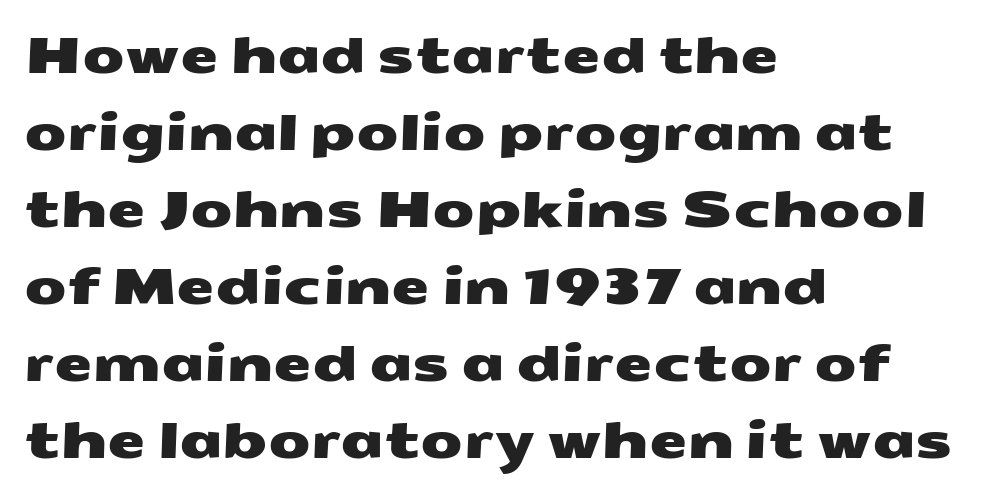
The image shows 49 px wide sans-serif type; set left-aligned, normal line spacing (1.57x), normal letter spacing, not underlined; medium stroke contrast and a medium x-height.
